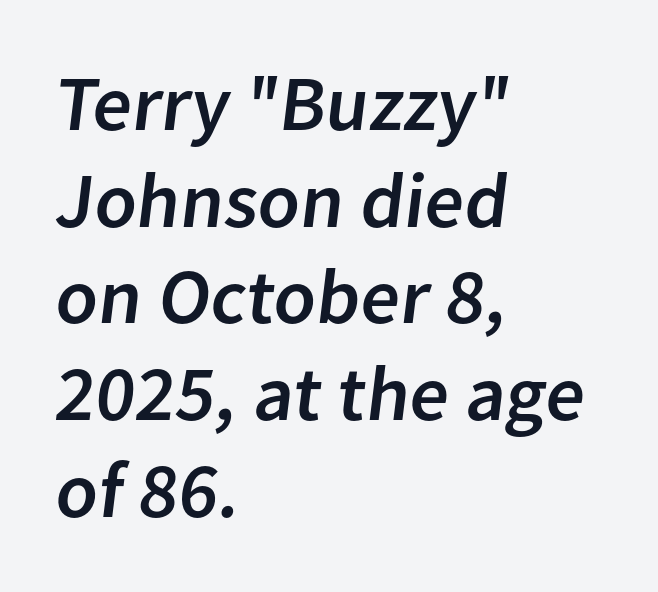
{"serif": "no", "width": "normal", "stroke_contrast": "low", "x_height": "medium", "monospaced": "no", "underline": "no", "align": "left", "line_spacing_ratio": 1.24, "letter_spacing": "normal", "letter_spacing_em": 0.0, "glyph_px": 78}
